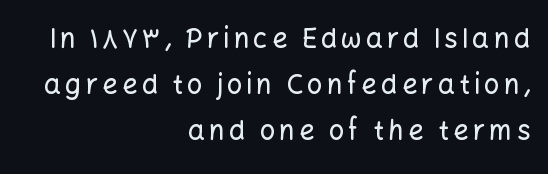
{"italic": "no", "underline": "no", "align": "right", "line_spacing_ratio": 1.71, "glyph_px": 27}
